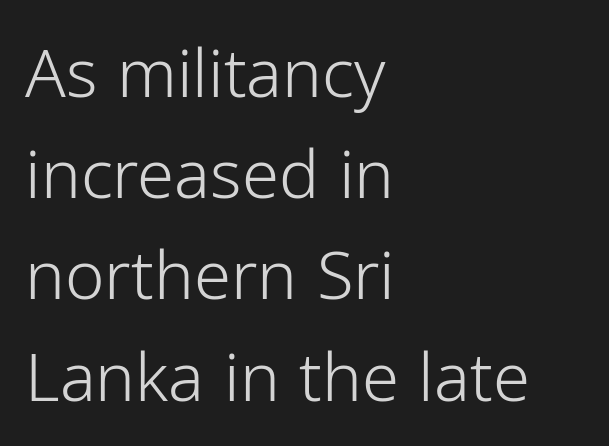
Q: Is the text bold? A: No.
Q: Is the text italic (slanted)? A: No, it is upright.
Q: Is the typeface a serif or a sans-serif typeface? A: Sans-serif.
Q: Is the text underlined? A: No.
Q: How is the paragraph aligned? A: Left-aligned.
Q: Is the spacing between letters normal or unusually wide? A: Normal.
Q: Is the spacing between lines tight, normal or loose? A: Normal.
Q: Width (condensed, normal, or wide)? A: Normal.
Q: Stroke contrast? A: Low.
Q: x-height? A: Medium.
Q: Monospaced? A: No.
